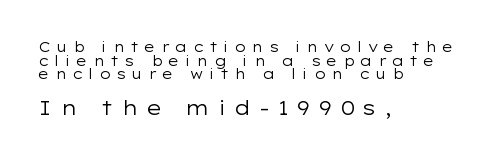
The image shows 20 px text type, upright; set left-aligned, tight line spacing (0.98x), unusually wide letter spacing (+0.37 em), not underlined; the second (bottom) block is 1.43x larger.
